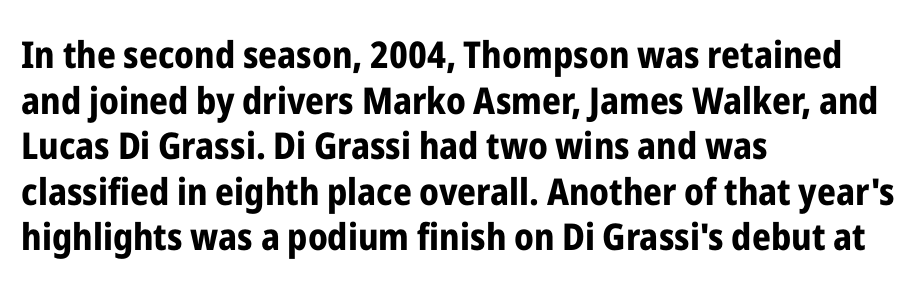
The image shows 37 px bold, condensed sans-serif type, upright; set left-aligned, line spacing 1.23x, normal letter spacing, not underlined; low stroke contrast and a medium x-height.
